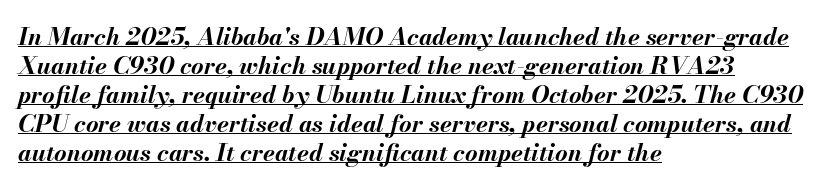
{"italic": "yes", "lean": "right", "slant_degrees": 13, "bold": "yes", "underline": "yes", "align": "left", "line_spacing_ratio": 1.21, "letter_spacing": "normal", "letter_spacing_em": 0.0, "glyph_px": 24}
